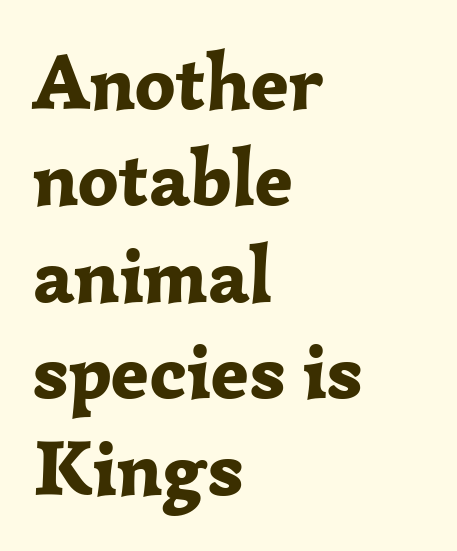
If you drew a line through each stem, it would be perfectly vertical. The letters advance in unequal steps, a hallmark of proportional type. These lines keep a tight, regular rhythm from letter to letter. Thick stems and heavy bowls — unmistakably bold.
